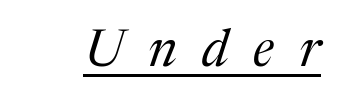
The image shows 52 px regular-weight serif type, italic (leaning right); set unusually wide letter spacing (+0.48 em), underlined; medium stroke contrast and a medium x-height.
